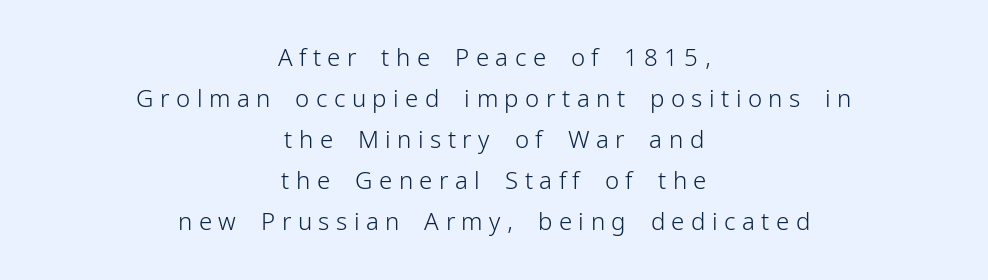
Words float on clear page, feet unadorned. Do the letters lean? They stand straight. Leftover space on each line is divided equally before and after the words. This rendering widens character spacing well past its baseline value.
